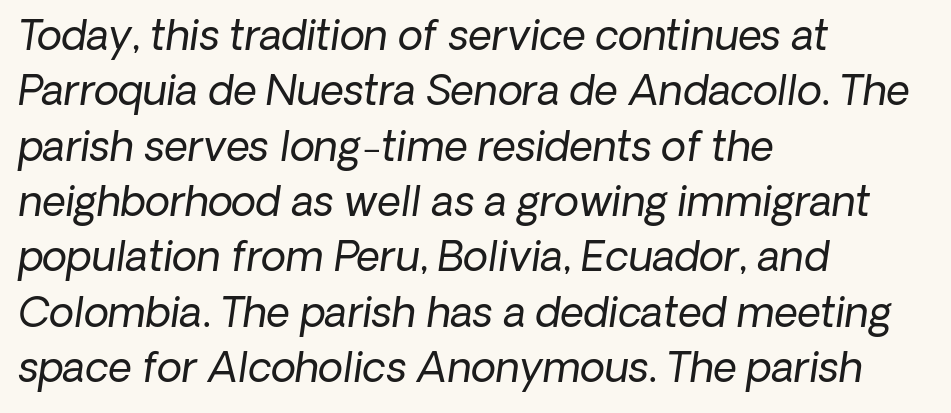
Q: Is the text bold? A: No.
Q: Is the text italic (slanted)? A: Yes, it leans right by about 8 degrees.
Q: Is the text underlined? A: No.
Q: How is the paragraph aligned? A: Left-aligned.
Q: Is the spacing between letters normal or unusually wide? A: Normal.
Q: Is the spacing between lines tight, normal or loose? A: Normal.
Q: Width (condensed, normal, or wide)? A: Normal.
Q: Stroke contrast? A: Low.
Q: x-height? A: Medium.
Q: Monospaced? A: No.
